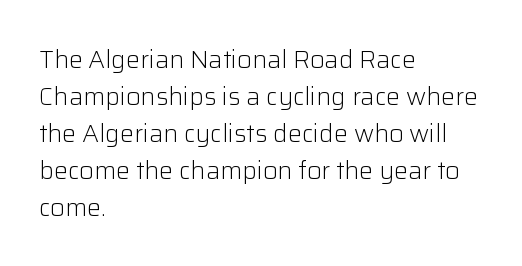
A typesetter would call this leading conventional body-copy spacing. Descender tails drop into unmarked territory. Visually the block forms a straight wall on the left and a jagged coastline on the right. Do the letters lean? They stand straight.
